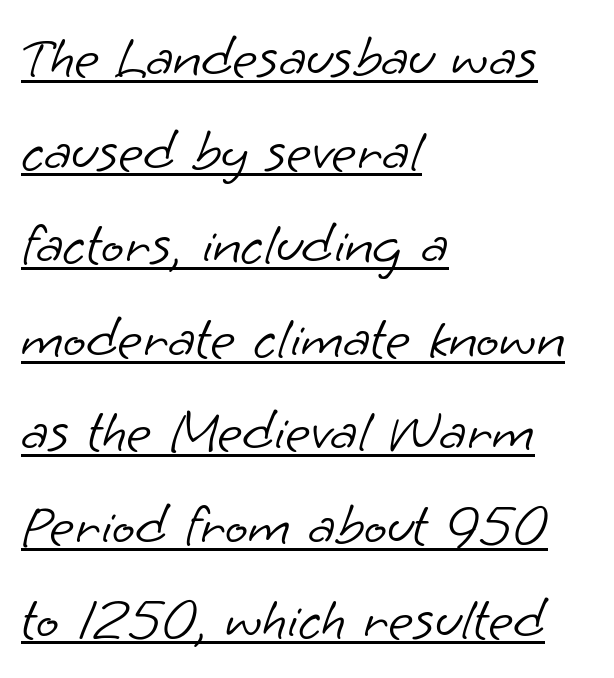
The image shows 60 px light sans-serif type; set left-aligned, normal line spacing (1.56x), normal letter spacing, underlined; low stroke contrast and a small x-height.
